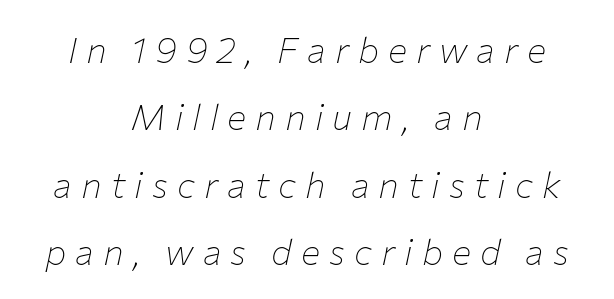
Q: Is the text bold? A: No.
Q: Is the text italic (slanted)? A: Yes, it leans right by about 12 degrees.
Q: Is the text underlined? A: No.
Q: How is the paragraph aligned? A: Centered.
Q: Is the spacing between letters normal or unusually wide? A: Unusually wide.
Q: Width (condensed, normal, or wide)? A: Normal.
Q: Stroke contrast? A: Low.
Q: x-height? A: Medium.
Q: Monospaced? A: No.
